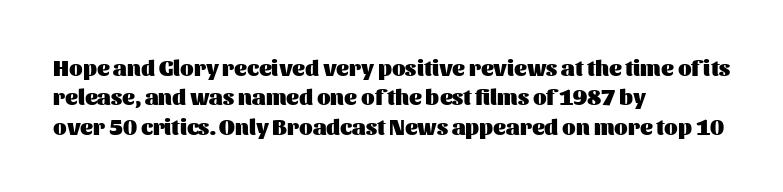
The image shows 22 px bold type, upright; set left-aligned, normal line spacing (1.33x), normal letter spacing, not underlined.
